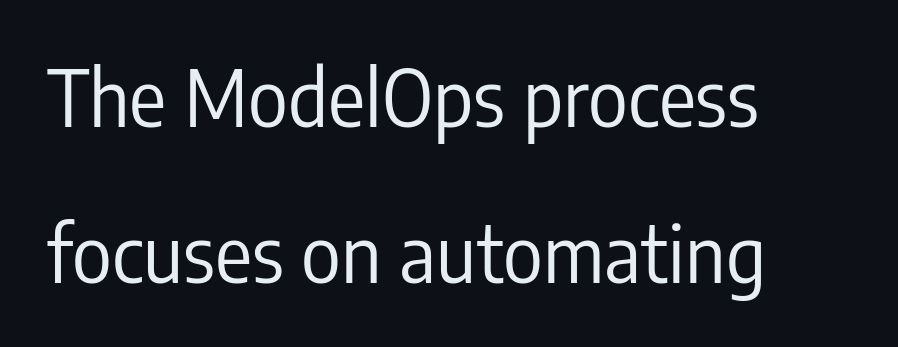
Q: Is the text bold? A: No.
Q: Is the text italic (slanted)? A: No, it is upright.
Q: Is the typeface a serif or a sans-serif typeface? A: Sans-serif.
Q: Is the text underlined? A: No.
Q: How is the paragraph aligned? A: Left-aligned.
Q: Is the spacing between letters normal or unusually wide? A: Normal.
Q: Is the spacing between lines tight, normal or loose? A: Loose.
Q: Width (condensed, normal, or wide)? A: Condensed.
Q: Stroke contrast? A: Low.
Q: x-height? A: Medium.
Q: Monospaced? A: No.
